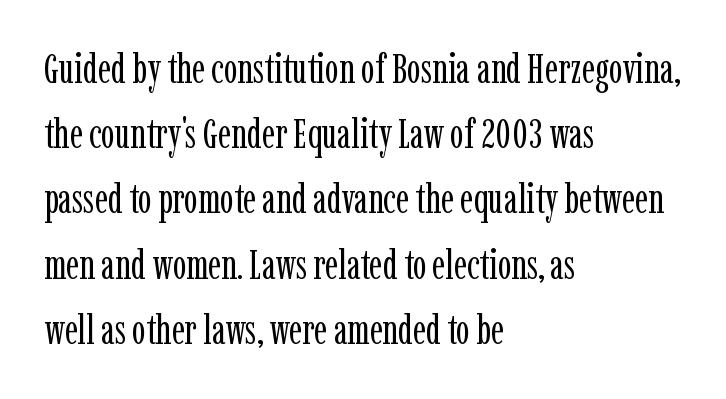
The image shows 41 px regular-weight, condensed serif type, upright; set left-aligned, normal line spacing (1.59x), normal letter spacing, not underlined; low stroke contrast and a medium x-height.
